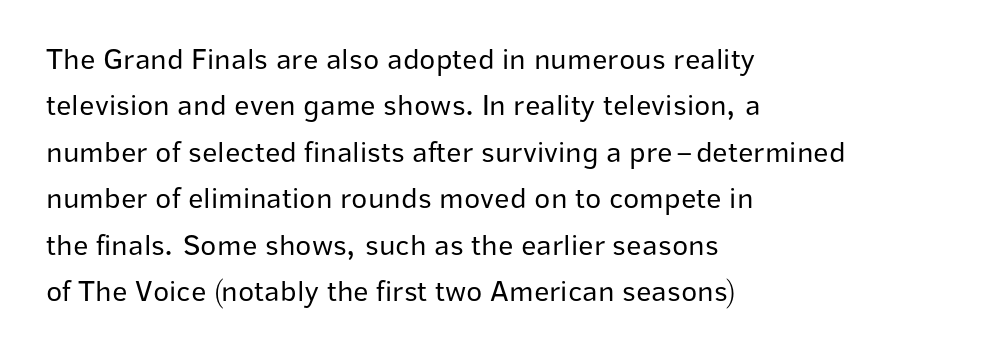
Nope, not italic — everything's standing straight. Alignment: flush left. The area under the type is left untouched. Students, observe: this is what conventionally led text looks like.
